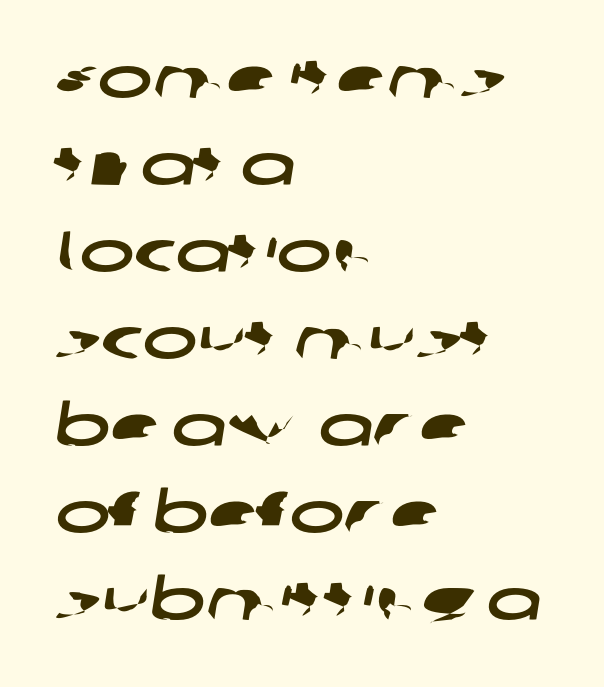
The image shows 58 px wide sans-serif type; set left-aligned, normal line spacing (1.5x), normal letter spacing, not underlined; low stroke contrast and a large x-height.
